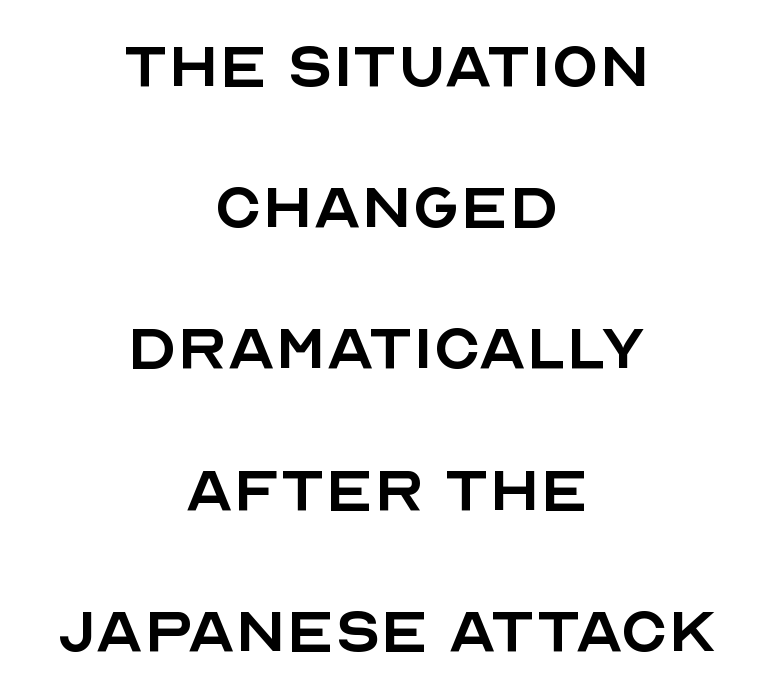
The image shows 78 px regular-weight sans-serif type, upright; set centered, line spacing 1.81x, normal letter spacing, not underlined; a large x-height.
